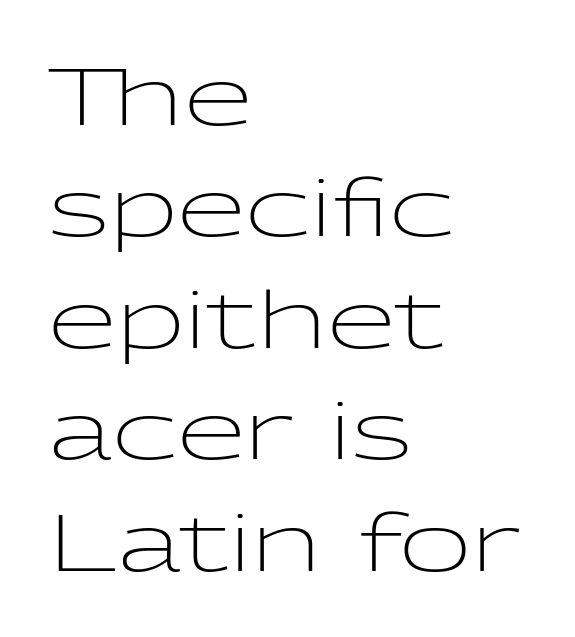
The strokes are not fattened; the text isn't bold. Line beginnings align vertically; line endings do not. Quick note: underline off. The axis of the letterforms is exactly vertical. The type is set solid horizontally, with unmodified tracking. Baseline-to-baseline distance is the conventional proportion of letter height.
